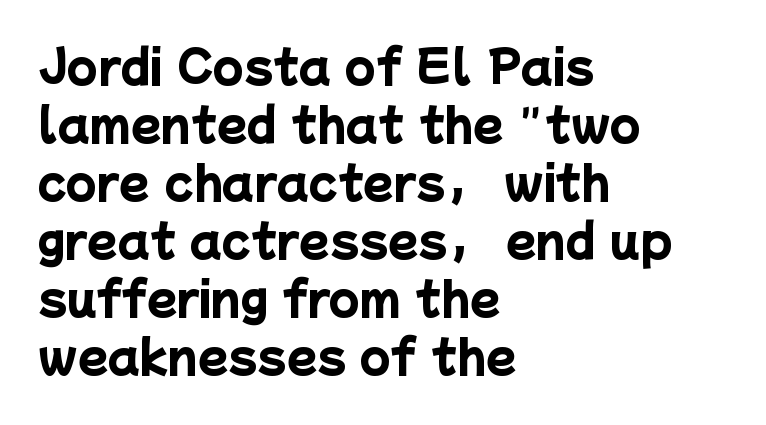
{"serif": "no", "bold": "yes", "weight": "heavy", "width": "normal", "stroke_contrast": "low", "x_height": "medium", "monospaced": "no", "underline": "no", "align": "left", "line_spacing": "normal", "line_spacing_ratio": 1.32, "letter_spacing": "normal", "letter_spacing_em": 0.0, "glyph_px": 44}
